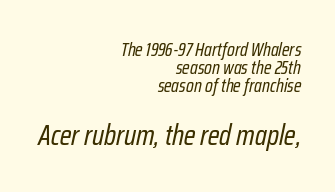
Q: Is the text bold? A: No.
Q: Is the text italic (slanted)? A: Yes, it leans right by about 12 degrees.
Q: Is the text underlined? A: No.
Q: How is the paragraph aligned? A: Right-aligned.
Q: Is the spacing between letters normal or unusually wide? A: Normal.
Q: Is the spacing between lines tight, normal or loose? A: Tight.
Q: Which block of text is set in a larger size, the first (top) or the second (bottom)? A: The second (bottom) one.
Q: Width (condensed, normal, or wide)? A: Condensed.
Q: Stroke contrast? A: Low.
Q: x-height? A: Medium.
Q: Monospaced? A: No.
